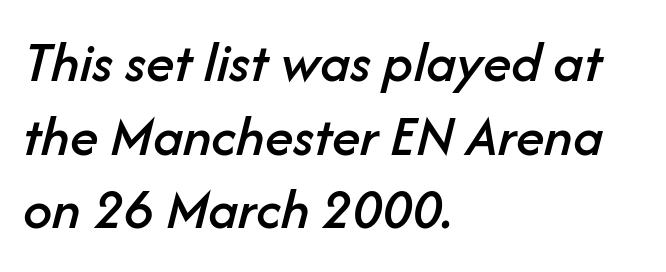
Q: Is the text italic (slanted)? A: Yes, it leans right by about 14 degrees.
Q: Is the text underlined? A: No.
Q: How is the paragraph aligned? A: Left-aligned.
Q: Is the spacing between letters normal or unusually wide? A: Normal.
Q: Is the spacing between lines tight, normal or loose? A: Normal.
Q: Width (condensed, normal, or wide)? A: Normal.
Q: Stroke contrast? A: Low.
Q: x-height? A: Medium.
Q: Monospaced? A: No.
